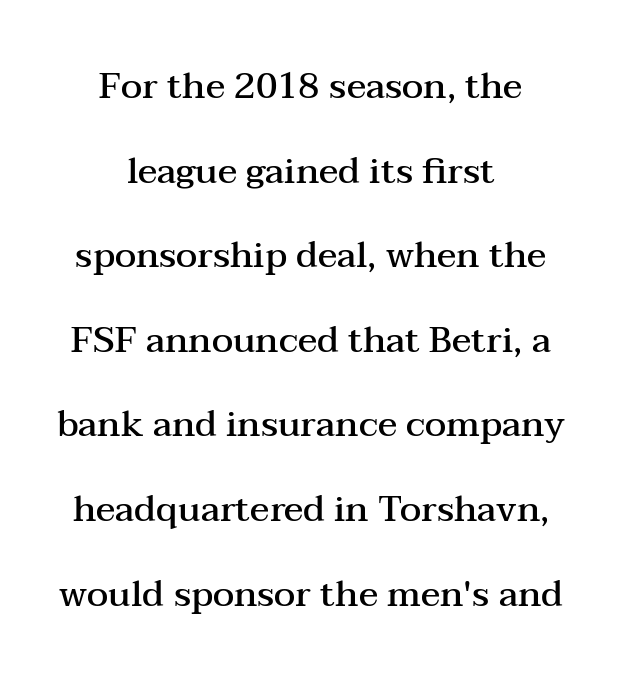
Words appear dense and cohesive because spacing is normal. If you drew a line through each stem, it would be perfectly vertical. Leading: increased. Any mark beneath the type? The region is blank.
